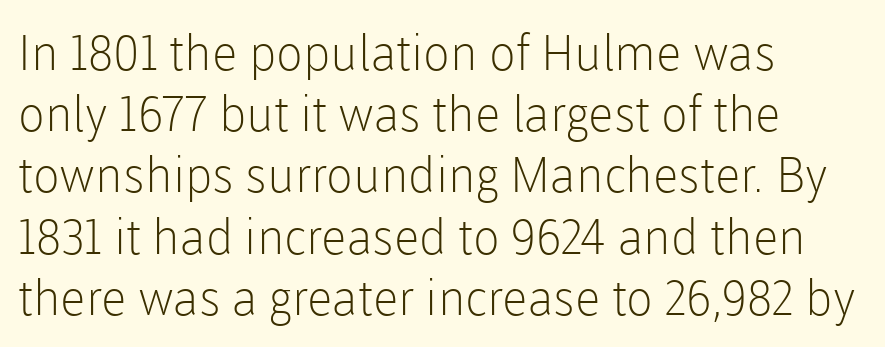
The image shows 49 px light sans-serif type, upright; set left-aligned, normal line spacing (1.25x), normal letter spacing, not underlined; low stroke contrast and a medium x-height.
